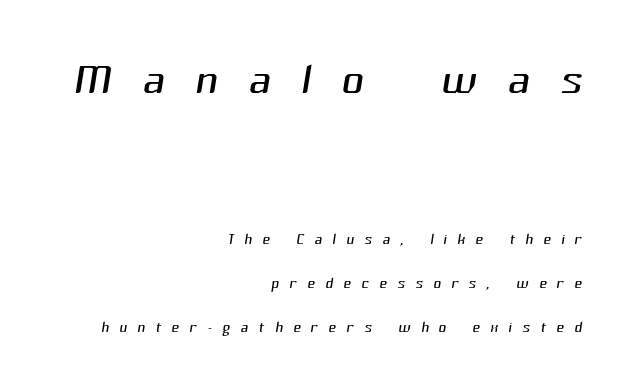
The image shows 62 px light sans-serif type; set right-aligned, loose line spacing (2.1x), unusually wide letter spacing (+0.49 em), not underlined; the first (top) block is 2.95x larger; medium stroke contrast and a medium x-height.
